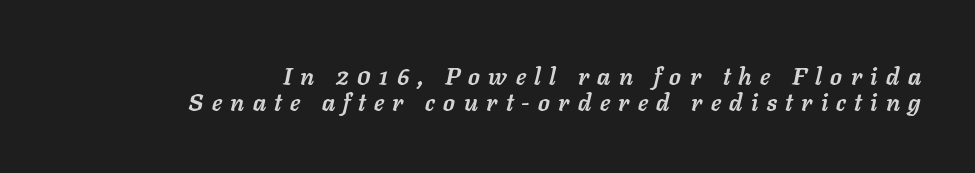
On the weight axis this lands at bold, roughly 700. The space beneath each line is pristine and unruled. This block would grow much taller if given ordinary leading; it's compressed now. Letter spacing: wide.
